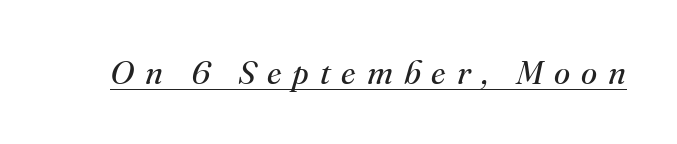
Q: Is the text bold? A: No.
Q: Is the text italic (slanted)? A: Yes, it leans right by about 16 degrees.
Q: Is the typeface a serif or a sans-serif typeface? A: Serif.
Q: Is the text underlined? A: Yes.
Q: Is the spacing between letters normal or unusually wide? A: Unusually wide.
Q: Width (condensed, normal, or wide)? A: Normal.
Q: Stroke contrast? A: Medium.
Q: x-height? A: Small.
Q: Monospaced? A: No.
